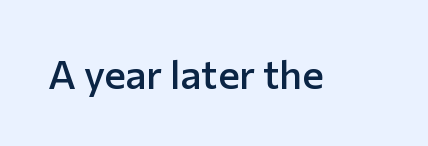
The image shows 40 px semibold sans-serif type, upright; set normal letter spacing, not underlined; low stroke contrast and a medium x-height.
